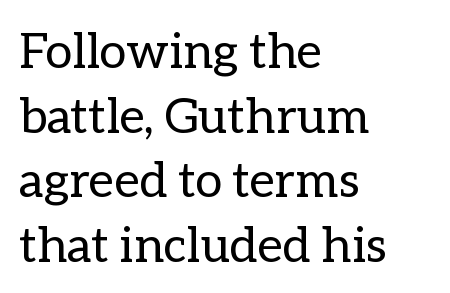
Q: Is the text bold? A: No.
Q: Is the text italic (slanted)? A: No, it is upright.
Q: Is the text underlined? A: No.
Q: How is the paragraph aligned? A: Left-aligned.
Q: Is the spacing between letters normal or unusually wide? A: Normal.
Q: Is the spacing between lines tight, normal or loose? A: Normal.
Q: Width (condensed, normal, or wide)? A: Normal.
Q: Stroke contrast? A: Low.
Q: x-height? A: Medium.
Q: Monospaced? A: No.
